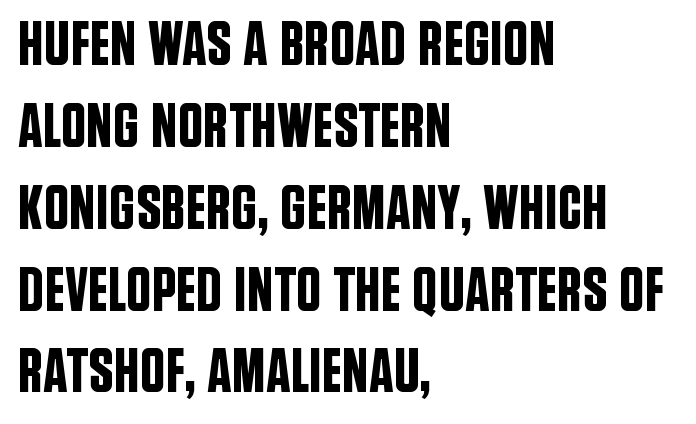
A typesetter would call this proportional, since set widths differ per character. Decoration check: the copy has no underline. Characters remain perfectly vertical along every line. Each line starts at the same left margin while the right side varies. Whoever set this chose a conventional vertical rhythm. Nothing sits at the stroke ends, so this counts as sans-serif.
